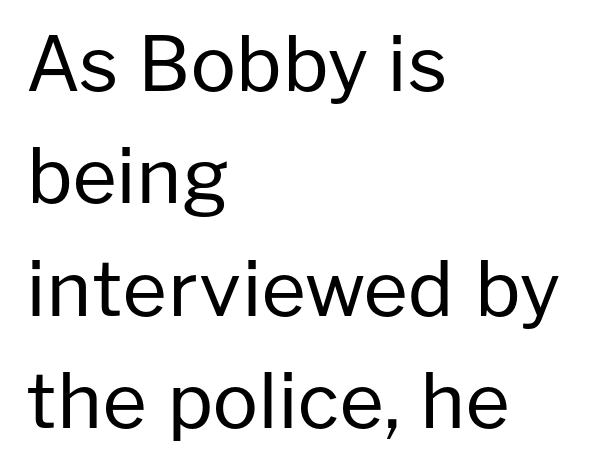
The image shows 76 px regular-weight sans-serif type, upright; set left-aligned, normal line spacing (1.48x), normal letter spacing, not underlined; low stroke contrast and a medium x-height.
